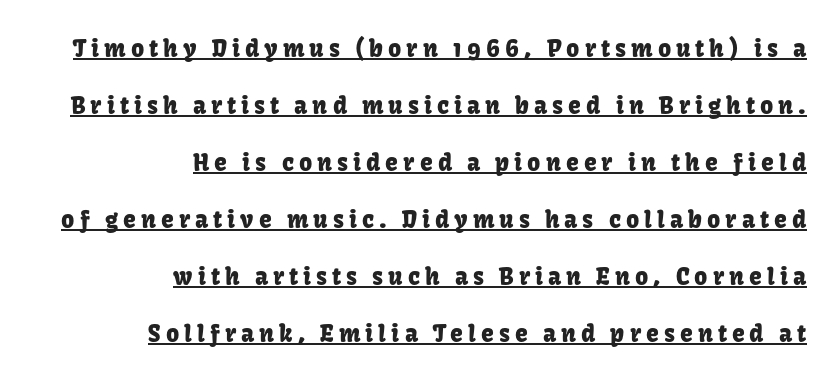
{"italic": "no", "underline": "yes", "align": "right", "line_spacing": "loose", "line_spacing_ratio": 2.48, "letter_spacing": "wide", "letter_spacing_em": 0.22, "glyph_px": 23}
